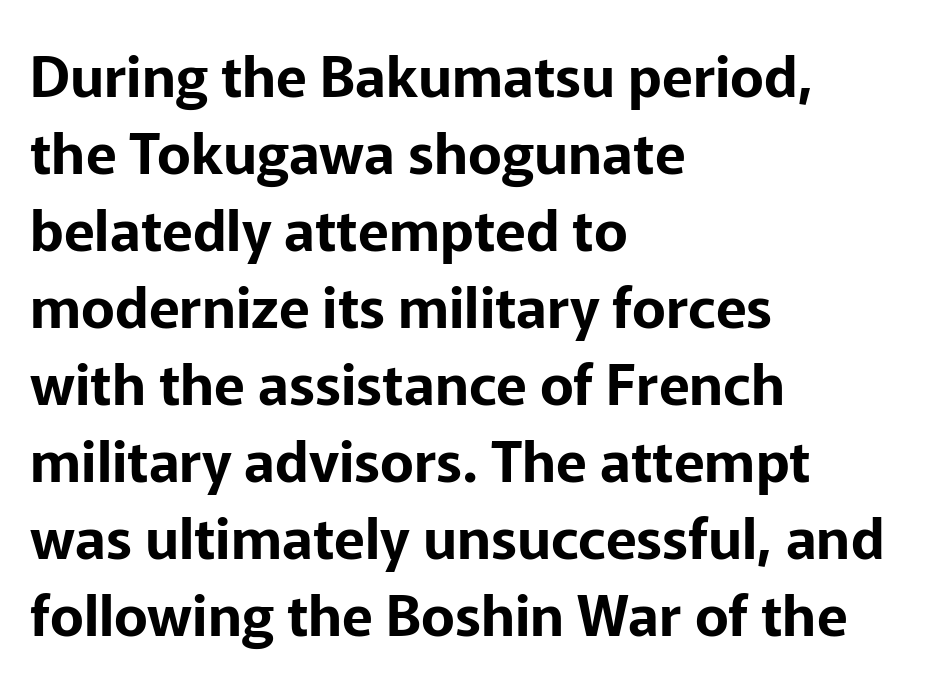
The image shows 57 px sans-serif type, upright; set left-aligned, normal line spacing (1.35x), normal letter spacing, not underlined; low stroke contrast and a medium x-height.
